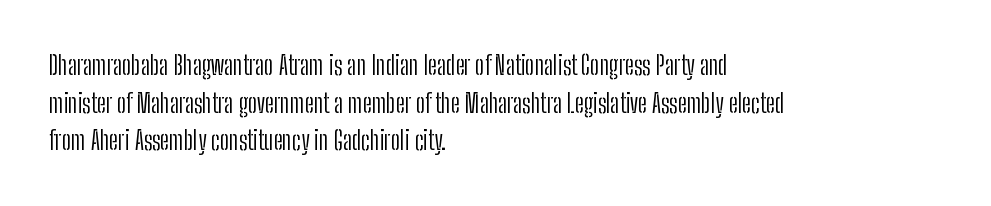
Q: Is the text bold? A: No.
Q: Is the text italic (slanted)? A: No, it is upright.
Q: Is the text underlined? A: No.
Q: How is the paragraph aligned? A: Left-aligned.
Q: Is the spacing between letters normal or unusually wide? A: Normal.
Q: Is the spacing between lines tight, normal or loose? A: Normal.
